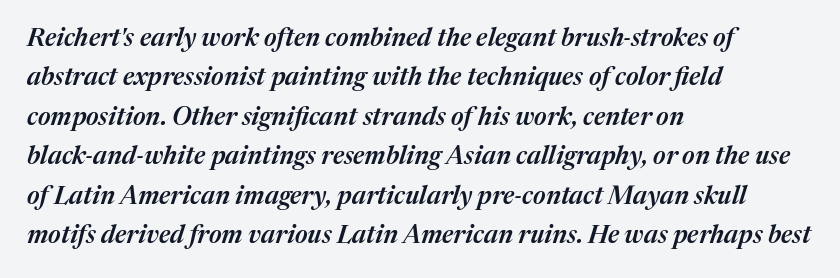
The image shows 25 px text type, italic (leaning right); set left-aligned, normal line spacing (1.58x), normal letter spacing, not underlined.
